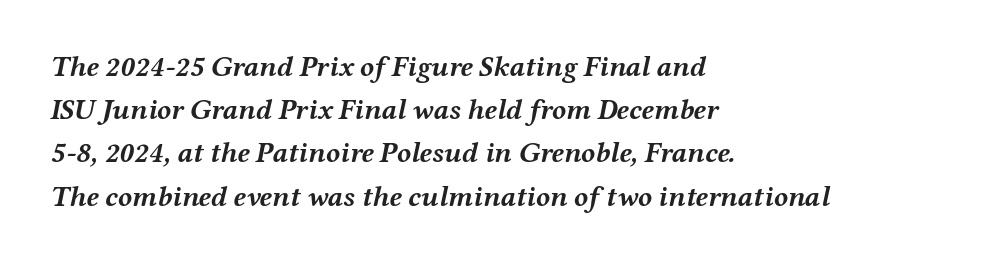
{"italic": "yes", "lean": "right", "slant_degrees": 12, "bold": "yes", "weight": "semibold", "width": "wide", "stroke_contrast": "medium", "x_height": "medium", "monospaced": "no", "underline": "no", "align": "left", "line_spacing": "normal", "line_spacing_ratio": 1.49, "letter_spacing": "normal", "letter_spacing_em": 0.0, "glyph_px": 29}
